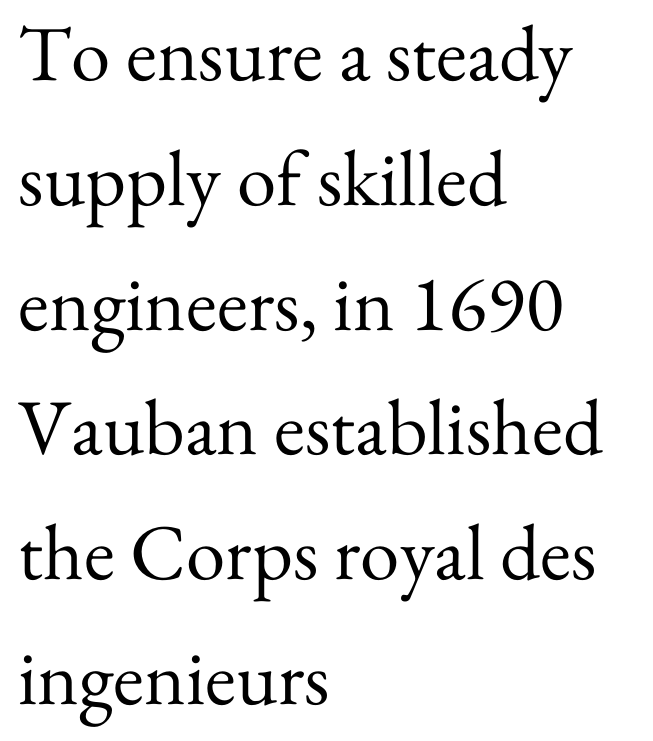
The baseline area is clear. Counters stay open thanks to moderate or lighter strokes. Casual observation: everything's shoved over to the left. I'd call this a serif setting — the letters wear small feet. Tracking here is standard; glyphs follow each other at the usual distance.
